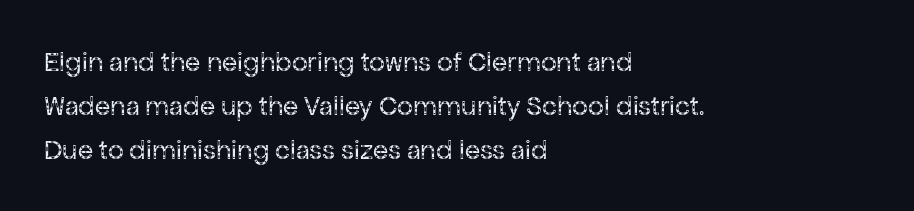
The image shows 28 px regular-weight sans-serif type, upright; set left-aligned, normal line spacing (1.57x), normal letter spacing, not underlined; low stroke contrast and a medium x-height.
